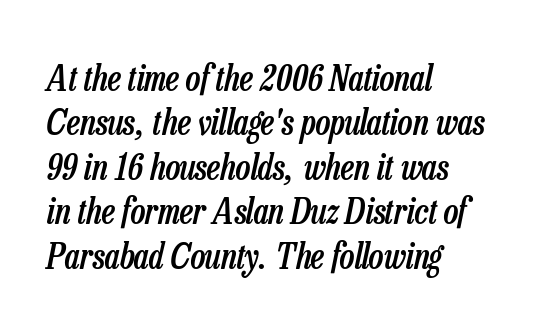
The image shows 35 px semibold, condensed type, italic (leaning right); set left-aligned, normal line spacing (1.27x), normal letter spacing, not underlined; low stroke contrast and a medium x-height.
